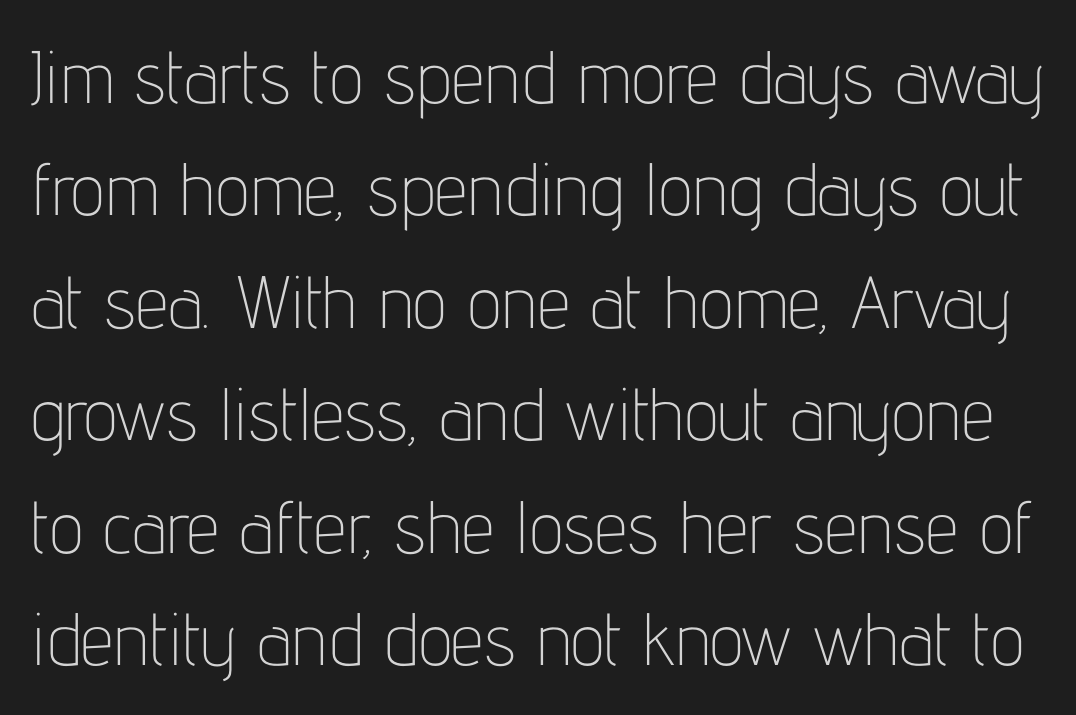
{"serif": "no", "italic": "no", "bold": "no", "weight": "thin", "width": "condensed", "stroke_contrast": "low", "x_height": "medium", "monospaced": "no", "underline": "no", "line_spacing": "normal", "line_spacing_ratio": 1.52, "letter_spacing": "normal", "letter_spacing_em": 0.0, "glyph_px": 74}
